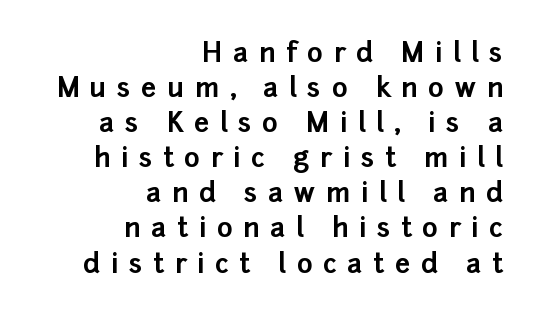
Q: Is the text bold? A: Yes.
Q: Is the text italic (slanted)? A: No, it is upright.
Q: Is the text underlined? A: No.
Q: How is the paragraph aligned? A: Right-aligned.
Q: Is the spacing between letters normal or unusually wide? A: Unusually wide.
Q: Is the spacing between lines tight, normal or loose? A: Normal.
